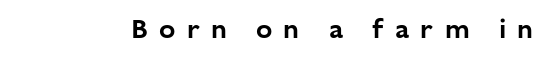
{"italic": "no", "underline": "no", "letter_spacing": "wide", "letter_spacing_em": 0.42, "glyph_px": 27}
